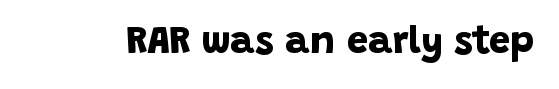
{"serif": "no", "bold": "yes", "weight": "bold", "width": "normal", "stroke_contrast": "low", "x_height": "large", "monospaced": "no", "underline": "no", "letter_spacing": "normal", "letter_spacing_em": 0.0, "glyph_px": 38}
